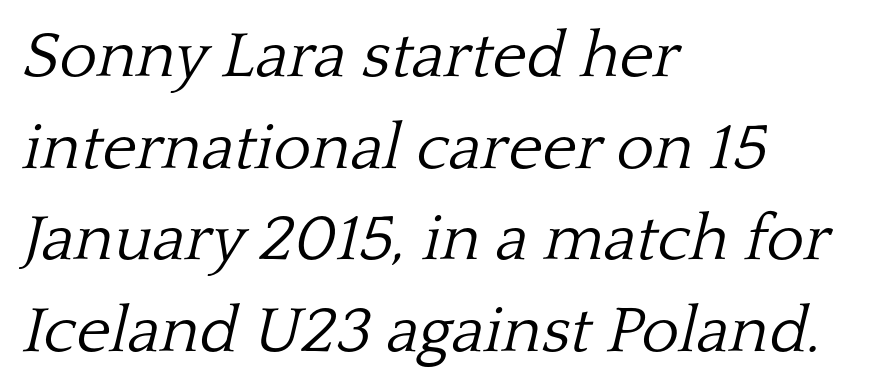
{"serif": "yes", "italic": "yes", "lean": "right", "slant_degrees": 13, "bold": "no", "weight": "light", "width": "normal", "stroke_contrast": "low", "x_height": "medium", "monospaced": "no", "underline": "no", "align": "left", "line_spacing": "normal", "line_spacing_ratio": 1.41, "letter_spacing": "normal", "letter_spacing_em": 0.0, "glyph_px": 65}
